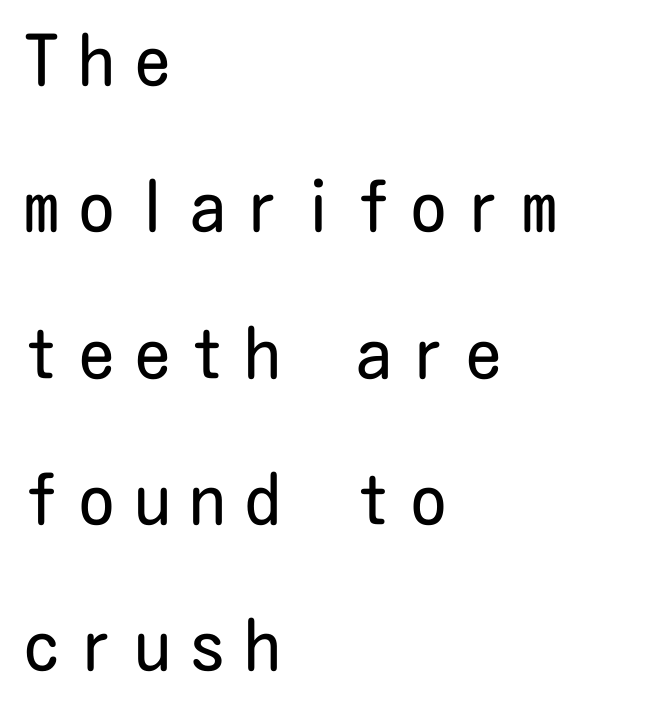
Q: Is the text bold? A: No.
Q: Is the text italic (slanted)? A: No, it is upright.
Q: Is the typeface a serif or a sans-serif typeface? A: Sans-serif.
Q: Is the text underlined? A: No.
Q: How is the paragraph aligned? A: Left-aligned.
Q: Is the spacing between letters normal or unusually wide? A: Unusually wide.
Q: Is the spacing between lines tight, normal or loose? A: Loose.
Q: Width (condensed, normal, or wide)? A: Condensed.
Q: Stroke contrast? A: Low.
Q: x-height? A: Medium.
